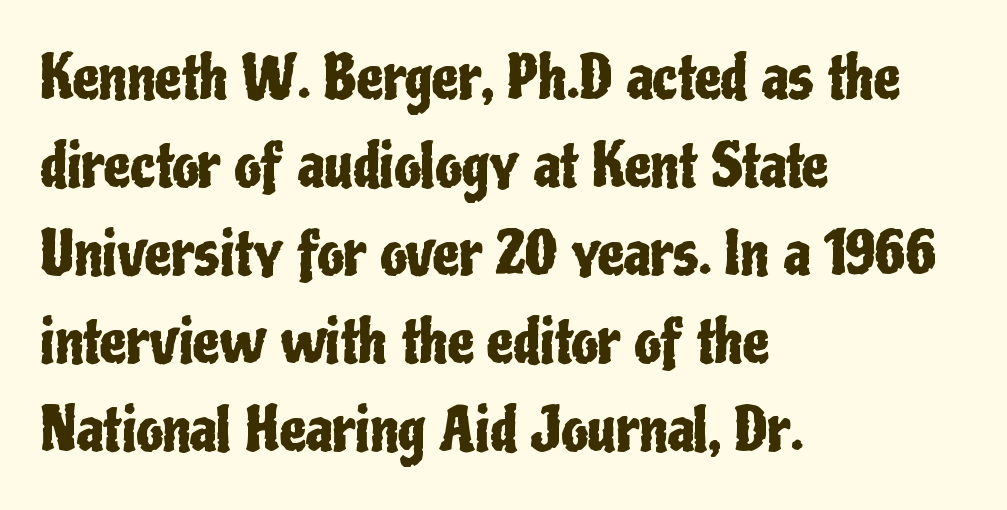
Q: Is the text italic (slanted)? A: No, it is upright.
Q: Is the typeface a serif or a sans-serif typeface? A: Sans-serif.
Q: Is the text underlined? A: No.
Q: How is the paragraph aligned? A: Left-aligned.
Q: Is the spacing between letters normal or unusually wide? A: Normal.
Q: Is the spacing between lines tight, normal or loose? A: Normal.
Q: Width (condensed, normal, or wide)? A: Condensed.
Q: Stroke contrast? A: Low.
Q: x-height? A: Medium.
Q: Monospaced? A: No.
